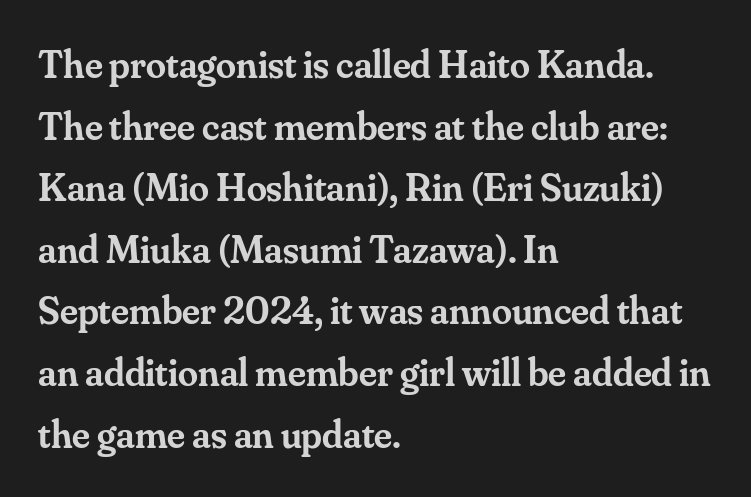
Q: Is the text bold? A: Semi-bold.
Q: Is the text italic (slanted)? A: No, it is upright.
Q: Is the typeface a serif or a sans-serif typeface? A: Serif.
Q: Is the text underlined? A: No.
Q: How is the paragraph aligned? A: Left-aligned.
Q: Is the spacing between letters normal or unusually wide? A: Normal.
Q: Is the spacing between lines tight, normal or loose? A: Normal.
Q: Width (condensed, normal, or wide)? A: Normal.
Q: Stroke contrast? A: Medium.
Q: x-height? A: Small.
Q: Monospaced? A: No.
